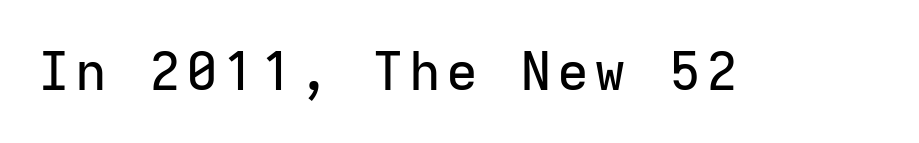
The image shows 53 px sans-serif type, upright, monospaced; set not underlined; low stroke contrast and a medium x-height.
